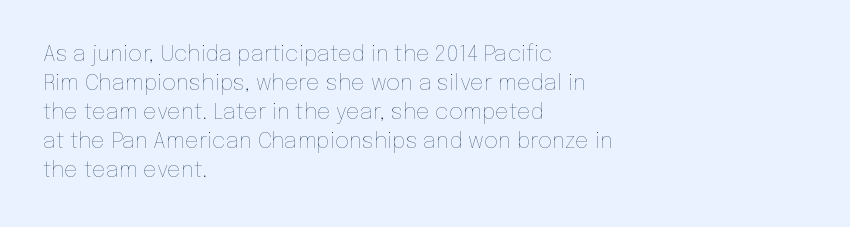
The image shows 22 px text type, upright; set left-aligned, normal line spacing (1.32x), normal letter spacing, not underlined.
